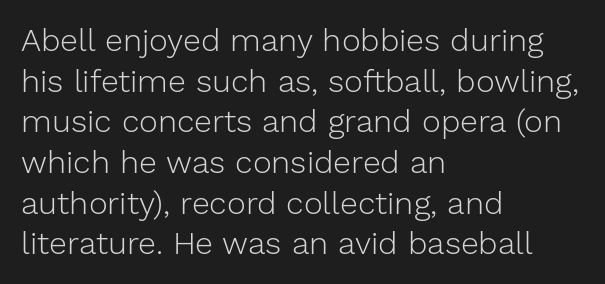
Visually the block forms a straight wall on the left and a jagged coastline on the right. Italic: no, the glyphs are upright roman. Descenders are the only things crossing below the line. Students, observe: this is what conventionally led text looks like. Check where the strokes stop: nothing finishes them off — pure sans. Vertical stems look standard width or narrower in stroke.
